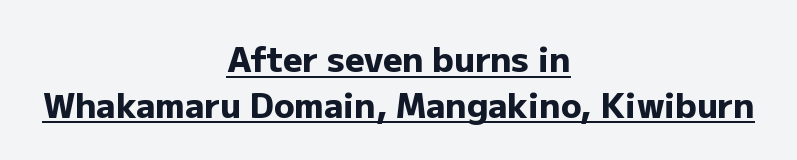
Q: Is the text bold? A: Yes.
Q: Is the text italic (slanted)? A: No, it is upright.
Q: Is the typeface a serif or a sans-serif typeface? A: Sans-serif.
Q: Is the text underlined? A: Yes.
Q: How is the paragraph aligned? A: Centered.
Q: Is the spacing between letters normal or unusually wide? A: Normal.
Q: Is the spacing between lines tight, normal or loose? A: Normal.
Q: Width (condensed, normal, or wide)? A: Normal.
Q: Stroke contrast? A: Low.
Q: x-height? A: Medium.
Q: Monospaced? A: No.
